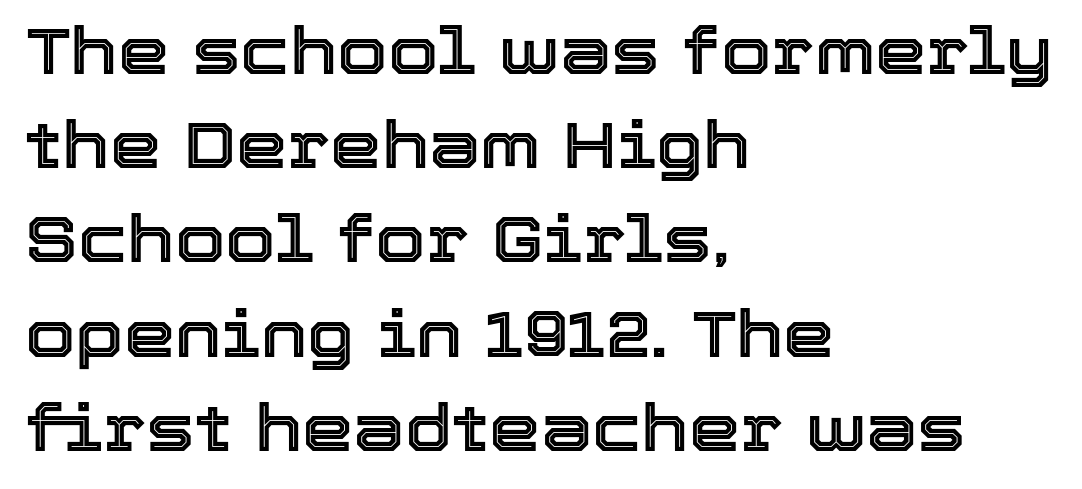
{"italic": "no", "width": "normal", "x_height": "medium", "monospaced": "no", "underline": "no", "align": "left", "line_spacing": "normal", "line_spacing_ratio": 1.45, "letter_spacing": "normal", "letter_spacing_em": 0.0, "glyph_px": 65}
